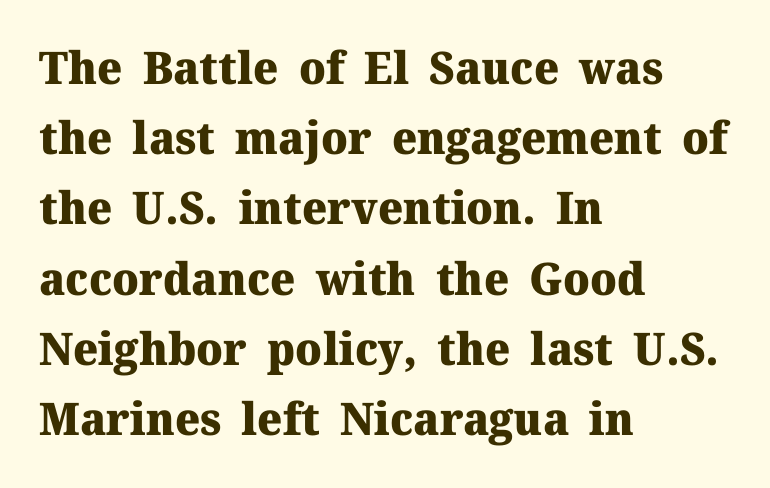
Lines of text with bare space underneath. The setting favours the left margin, as ordinary paragraphs usually do. A typesetter would mark this as roman, not italic. Plenty of ink on the page — the face is bold. Yep, those are serifs on the letters. Character widths vary here, with narrow letters taking less room than wide ones.
